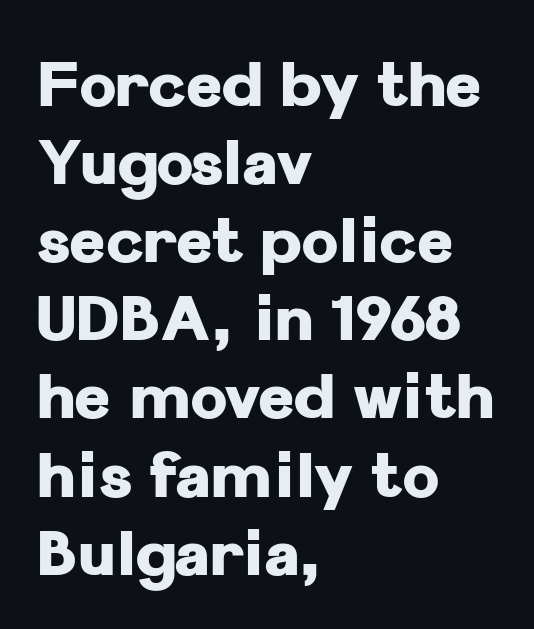
Q: Is the text bold? A: Yes.
Q: Is the text italic (slanted)? A: No, it is upright.
Q: Is the typeface a serif or a sans-serif typeface? A: Sans-serif.
Q: Is the text underlined? A: No.
Q: How is the paragraph aligned? A: Left-aligned.
Q: Is the spacing between letters normal or unusually wide? A: Normal.
Q: Is the spacing between lines tight, normal or loose? A: Normal.
Q: Width (condensed, normal, or wide)? A: Normal.
Q: Stroke contrast? A: Low.
Q: x-height? A: Medium.
Q: Monospaced? A: No.
